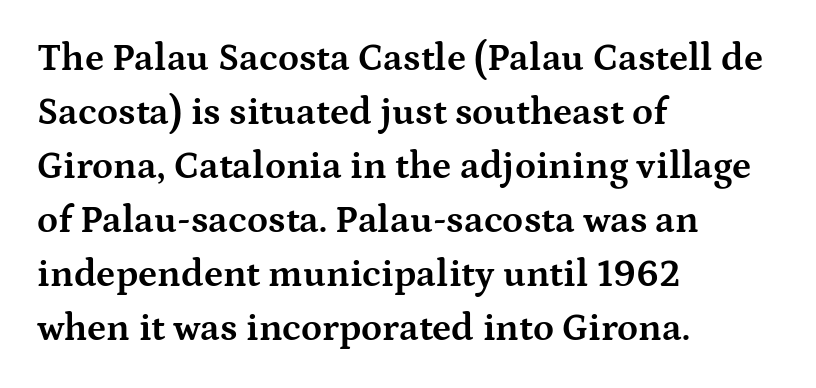
The image shows 38 px bold, wide serif type, upright; set left-aligned, normal line spacing (1.42x), normal letter spacing, not underlined; medium stroke contrast and a medium x-height.
